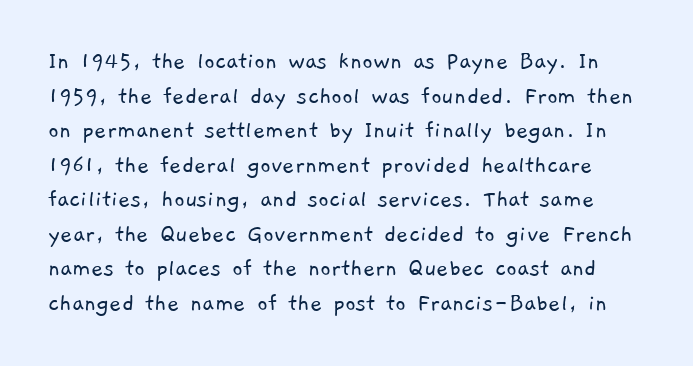
The characters are drawn with everyday or finer stroke widths. Clear beneath every line of the passage. The line-height multiplier appears to be the usual default. Caption: standard tracking, unaltered.
